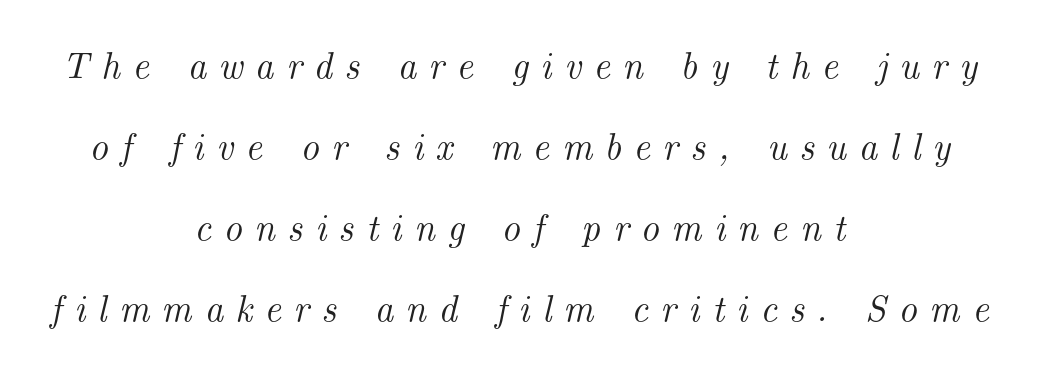
{"serif": "yes", "italic": "yes", "lean": "right", "slant_degrees": 14, "width": "normal", "stroke_contrast": "medium", "x_height": "small", "monospaced": "no", "underline": "no", "align": "center", "line_spacing": "loose", "line_spacing_ratio": 2.19, "letter_spacing": "wide", "letter_spacing_em": 0.33, "glyph_px": 37}
